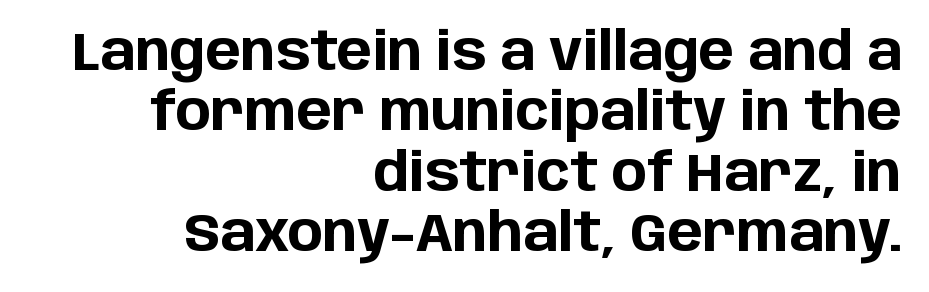
{"serif": "no", "italic": "no", "bold": "yes", "weight": "bold", "width": "normal", "stroke_contrast": "low", "x_height": "large", "monospaced": "no", "underline": "no", "align": "right", "line_spacing": "tight", "line_spacing_ratio": 1.14, "letter_spacing": "normal", "letter_spacing_em": 0.0, "glyph_px": 53}
